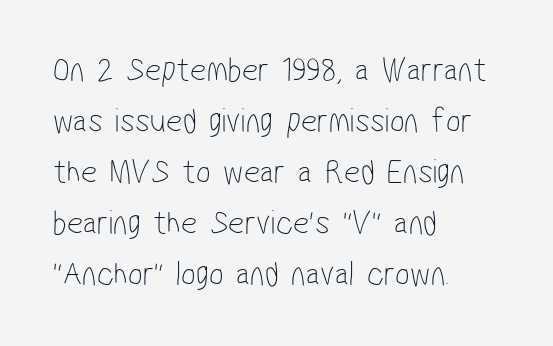
The image shows 35 px thin, condensed sans-serif type; set left-aligned, normal line spacing (1.46x), normal letter spacing, not underlined; low stroke contrast and a medium x-height.
